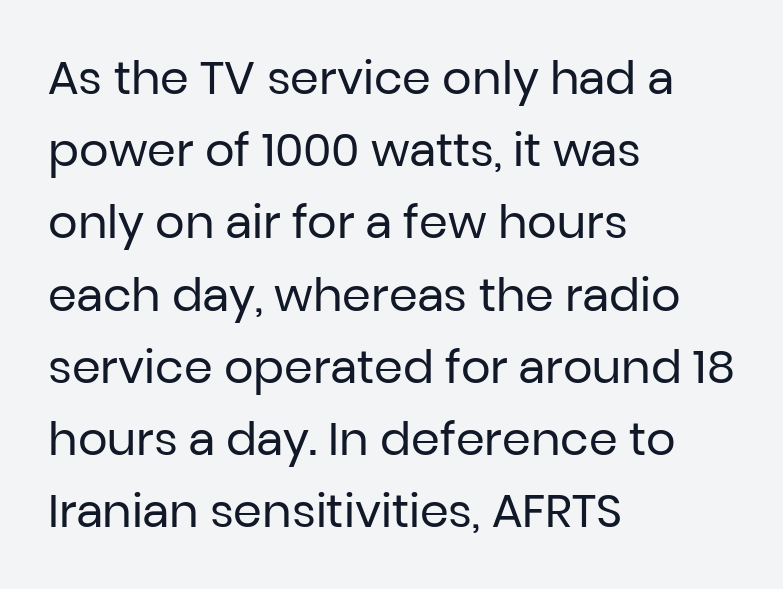
The image shows 46 px regular-weight sans-serif type, upright; set left-aligned, normal line spacing (1.57x), normal letter spacing, not underlined; low stroke contrast and a medium x-height.
